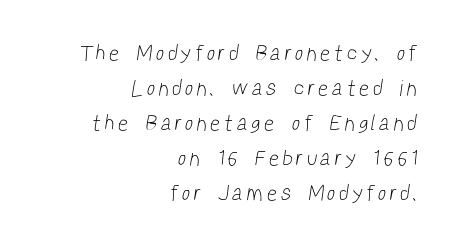
Q: Is the text bold? A: No.
Q: Is the text underlined? A: No.
Q: How is the paragraph aligned? A: Right-aligned.
Q: Is the spacing between letters normal or unusually wide? A: Unusually wide.
Q: Is the spacing between lines tight, normal or loose? A: Normal.
